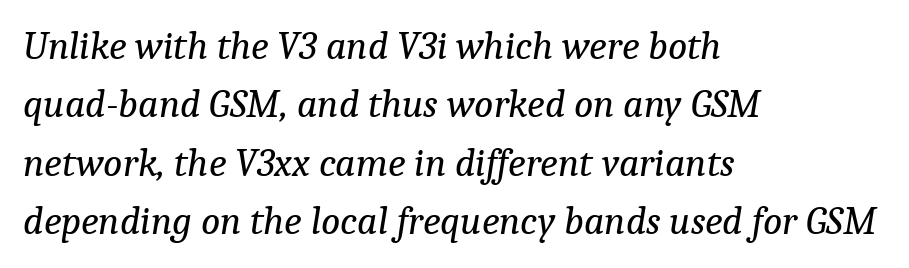
The image shows 40 px regular-weight serif type, italic (leaning right); set left-aligned, normal line spacing (1.46x), normal letter spacing, not underlined; low stroke contrast and a medium x-height.
